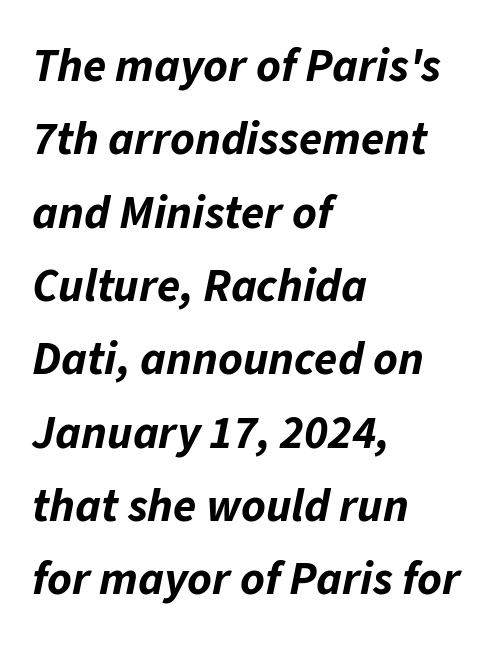
{"italic": "yes", "lean": "right", "slant_degrees": 11, "bold": "yes", "weight": "bold", "width": "normal", "stroke_contrast": "low", "x_height": "medium", "monospaced": "no", "underline": "no", "align": "left", "line_spacing": "normal", "line_spacing_ratio": 1.56, "letter_spacing": "normal", "letter_spacing_em": 0.0, "glyph_px": 47}
